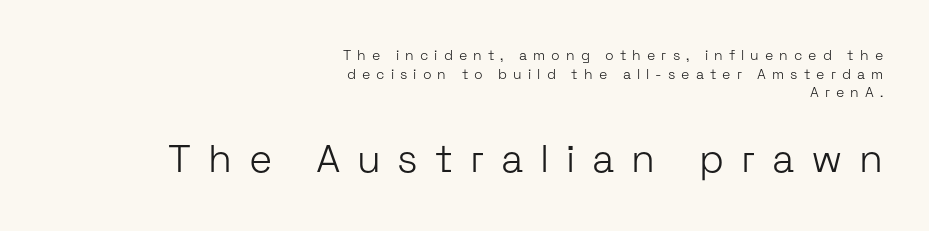
The image shows 39 px light sans-serif type, upright; set right-aligned, normal line spacing (1.33x), unusually wide letter spacing (+0.43 em), not underlined; the second (bottom) block is 2.79x larger; low stroke contrast and a medium x-height.
